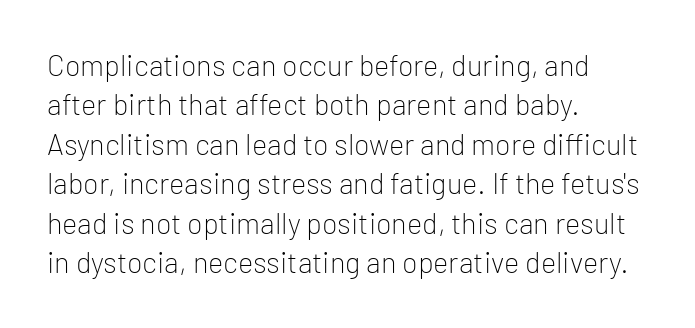
{"serif": "no", "italic": "no", "bold": "no", "weight": "light", "width": "normal", "stroke_contrast": "low", "x_height": "medium", "monospaced": "no", "underline": "no", "align": "left", "line_spacing": "normal", "line_spacing_ratio": 1.36, "letter_spacing": "normal", "letter_spacing_em": 0.0, "glyph_px": 29}
